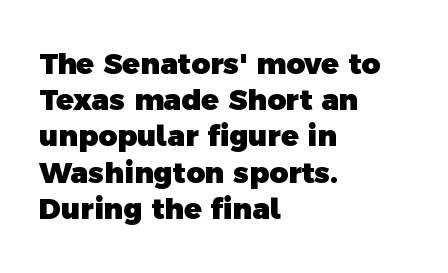
Horizontal alignment here is leftward, the default for most running prose. The gap between lines stays unmarked. Honestly, the letter spacing is just normal — you wouldn't notice it. Proportional: the letters do not fall into vertical columns.
